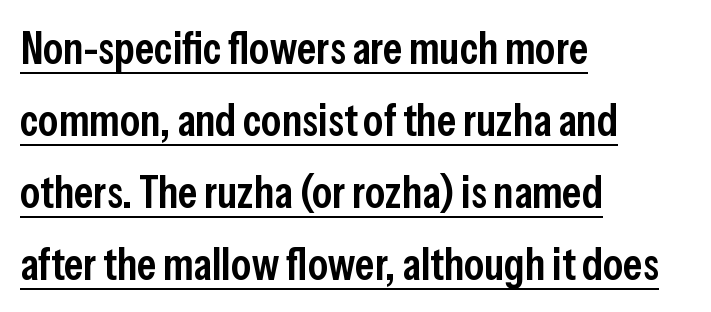
The image shows 45 px semibold, condensed sans-serif type, upright; set left-aligned, normal line spacing (1.6x), normal letter spacing, underlined; low stroke contrast and a medium x-height.
